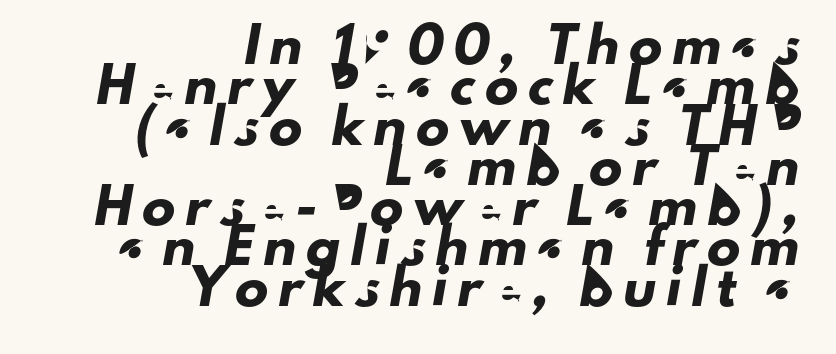
Character widths vary here, with narrow letters taking less room than wide ones. The compositor pushed each line to the right boundary. A typesetter would call this heavily tracked-out type. Examine the stroke ends and you'll find no serifs.
